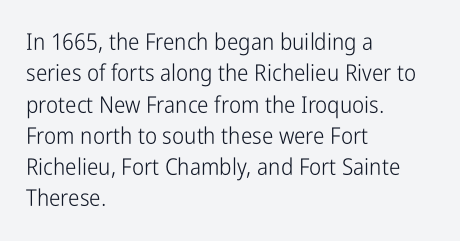
One glance says typical: line gaps are just what's usual. What stands out about the letter spacing? Nothing — it is the standard amount. This reads as an unemphasized weight, regular at the heaviest. The text block is weighted toward the left margin, trailing off unevenly rightward. Descender tails drop into unmarked territory. The specimen reads as upright at a glance.
